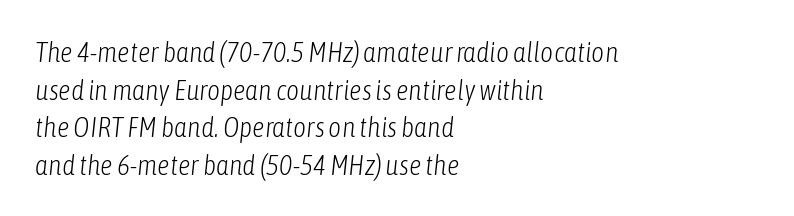
The image shows 28 px light, condensed type, italic (leaning right); set left-aligned, normal line spacing (1.34x), normal letter spacing, not underlined; low stroke contrast and a medium x-height.
